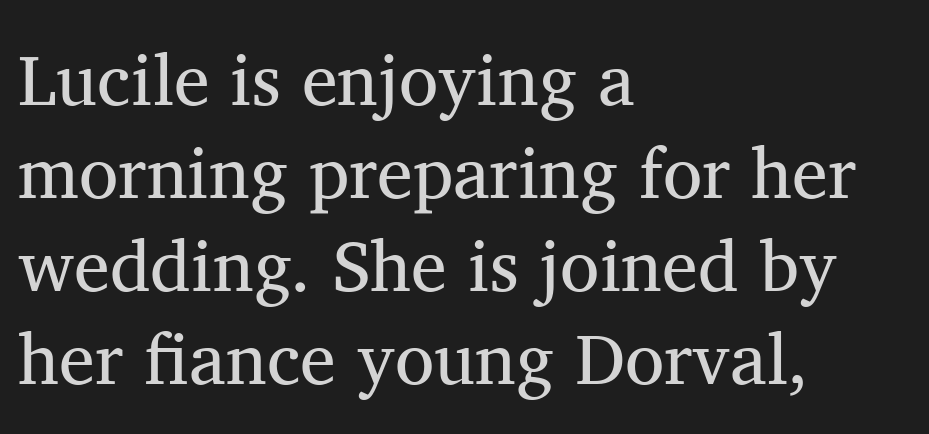
Proportional: the letters do not fall into vertical columns. Does the leading feel generous? No, just average. Casual observation: everything's shoved over to the left. Posture: vertical. Yep, those are serifs on the letters.
